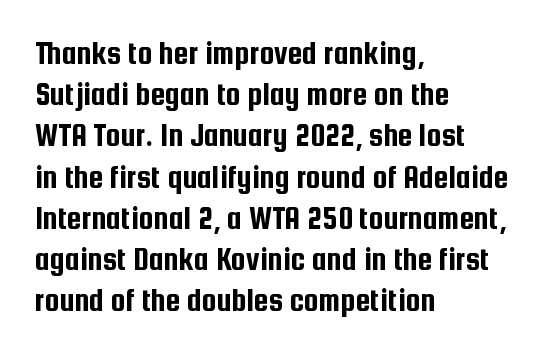
Notice how descenders clear the ascenders below comfortably — that's standard leading. Which margin do the lines hug? The left one — the right edge is uneven. No italicization has been applied; the sample stays upright. Is this a fixed-width face? No — the glyphs have proportional, varying widths. Does the type have serifs? No, each stem ends abruptly.
